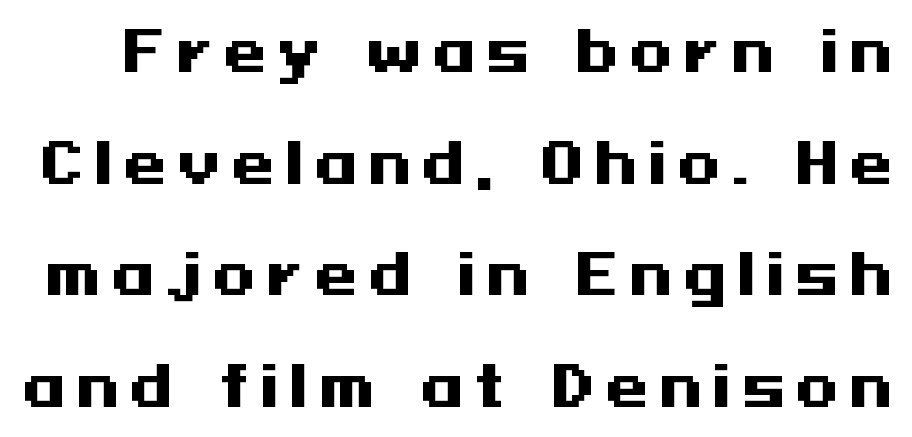
The passage shown is typeset with a sans-serif family. In terms of weight, the rendering is a true, heavy bold. Letter spacing: wide. Nope, not italic — everything's standing straight.
